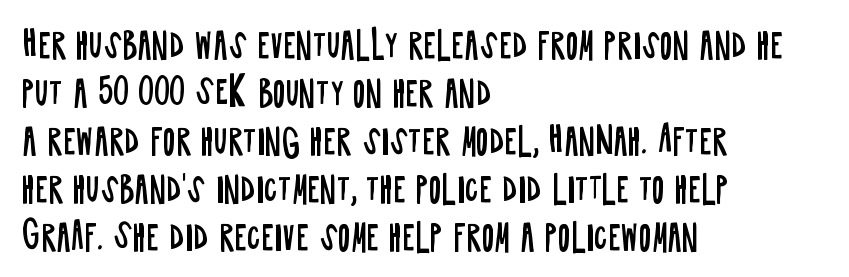
{"serif": "no", "italic": "no", "bold": "no", "weight": "regular", "width": "condensed", "stroke_contrast": "low", "x_height": "large", "monospaced": "no", "underline": "no", "align": "left", "line_spacing": "normal", "line_spacing_ratio": 1.41, "letter_spacing": "normal", "letter_spacing_em": 0.0, "glyph_px": 34}
